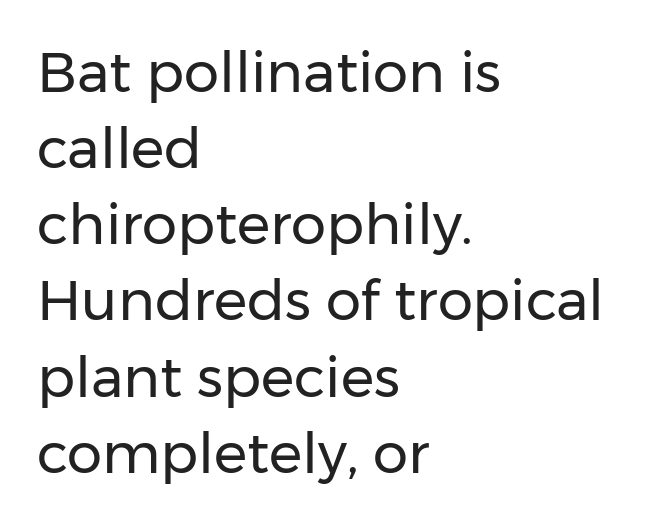
{"serif": "no", "italic": "no", "bold": "no", "weight": "regular", "width": "normal", "stroke_contrast": "low", "x_height": "medium", "monospaced": "no", "underline": "no", "align": "left", "line_spacing": "normal", "line_spacing_ratio": 1.36, "letter_spacing": "normal", "letter_spacing_em": 0.0, "glyph_px": 56}
